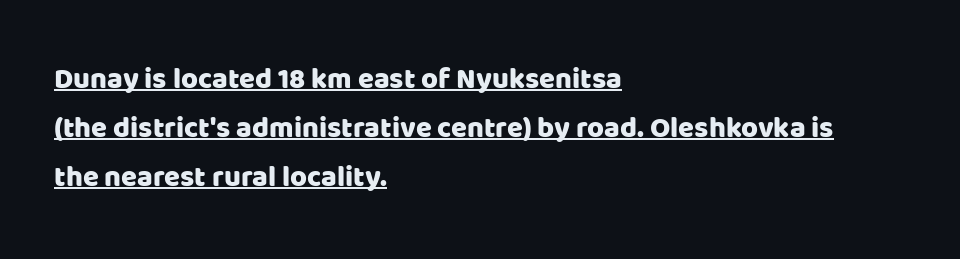
The image shows 29 px sans-serif type, upright; set left-aligned, normal line spacing (1.69x), normal letter spacing, underlined; low stroke contrast and a large x-height.
